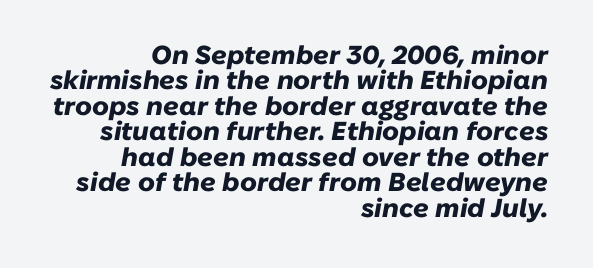
{"italic": "yes", "lean": "right", "slant_degrees": 10, "bold": "yes", "underline": "no", "align": "right", "line_spacing": "tight", "line_spacing_ratio": 0.98, "letter_spacing": "normal", "letter_spacing_em": 0.0, "glyph_px": 26}
